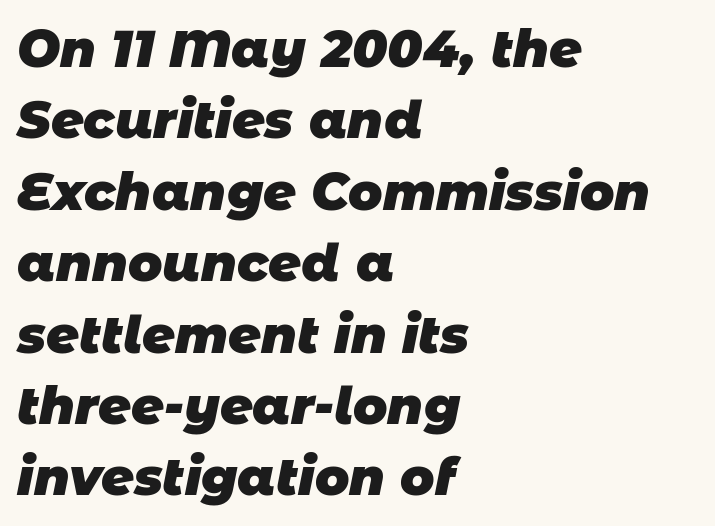
{"serif": "no", "bold": "yes", "weight": "heavy", "width": "normal", "stroke_contrast": "low", "x_height": "large", "monospaced": "no", "underline": "no", "align": "left", "line_spacing": "normal", "line_spacing_ratio": 1.4, "letter_spacing": "normal", "letter_spacing_em": 0.0, "glyph_px": 51}
